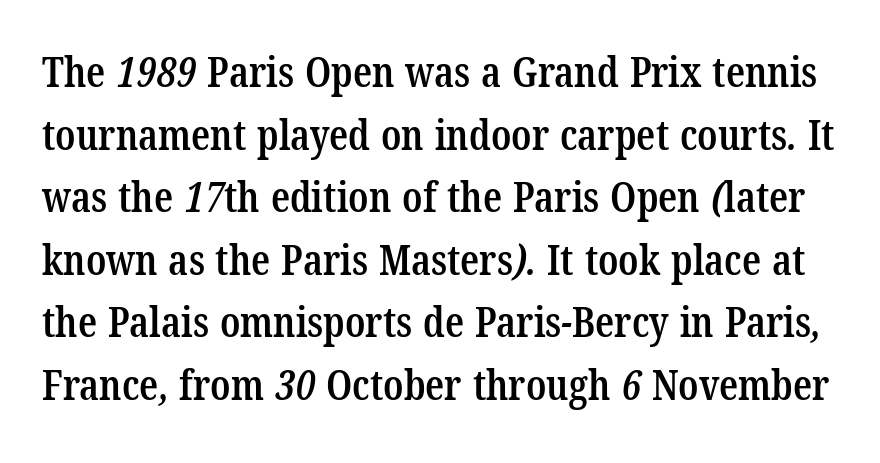
{"serif": "yes", "bold": "semi", "weight": "semibold", "width": "condensed", "stroke_contrast": "low", "x_height": "medium", "monospaced": "no", "underline": "no", "line_spacing": "normal", "line_spacing_ratio": 1.49, "letter_spacing": "normal", "letter_spacing_em": 0.0, "glyph_px": 42}
